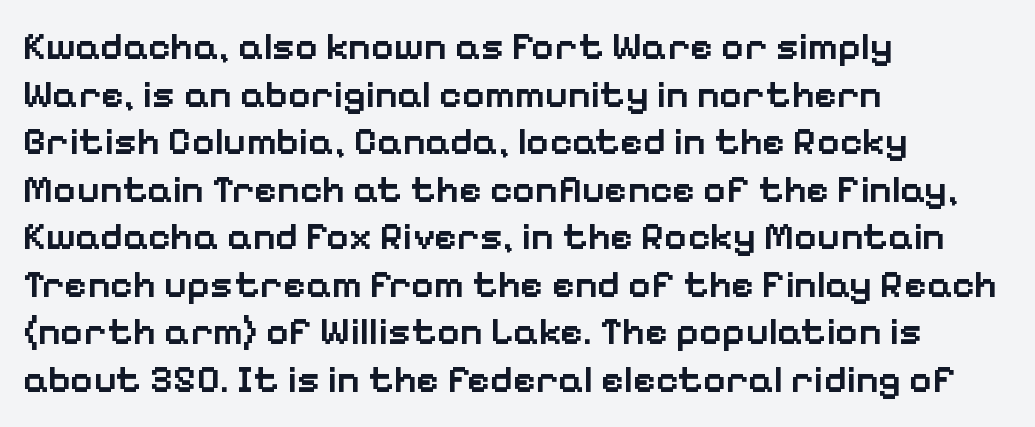
Q: Is the text bold? A: Semi-bold.
Q: Is the text italic (slanted)? A: No, it is upright.
Q: Is the typeface a serif or a sans-serif typeface? A: Sans-serif.
Q: Is the text underlined? A: No.
Q: How is the paragraph aligned? A: Left-aligned.
Q: Is the spacing between letters normal or unusually wide? A: Normal.
Q: Width (condensed, normal, or wide)? A: Normal.
Q: Stroke contrast? A: Low.
Q: x-height? A: Medium.
Q: Monospaced? A: No.
